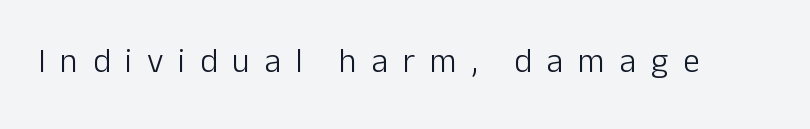
The image shows 34 px light sans-serif type, upright; set unusually wide letter spacing (+0.43 em), not underlined; low stroke contrast and a medium x-height.
